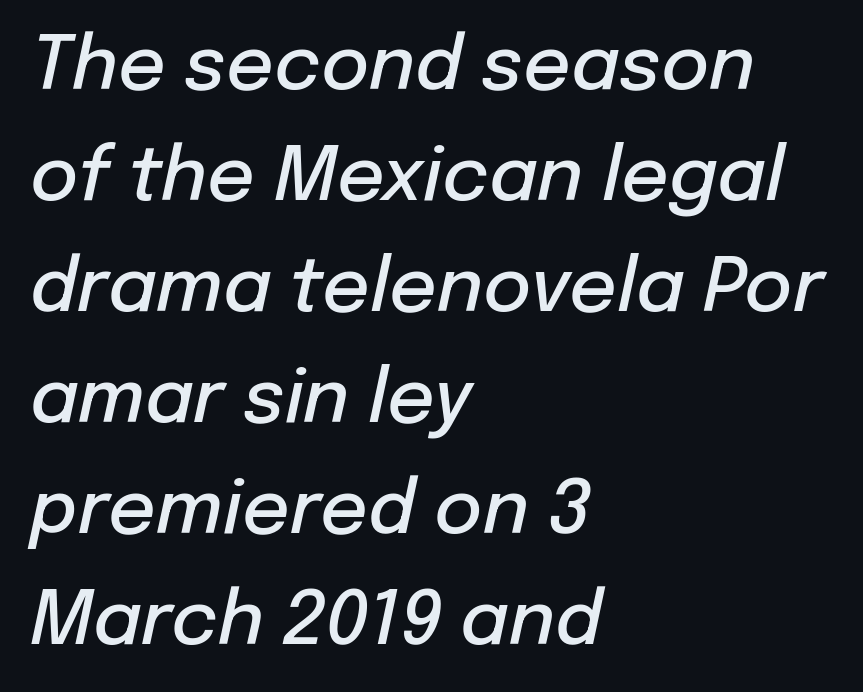
{"italic": "yes", "lean": "right", "slant_degrees": 12, "bold": "semi", "weight": "semibold", "width": "normal", "stroke_contrast": "low", "x_height": "medium", "monospaced": "no", "underline": "no", "align": "left", "line_spacing": "normal", "line_spacing_ratio": 1.5, "letter_spacing": "normal", "letter_spacing_em": 0.0, "glyph_px": 74}
